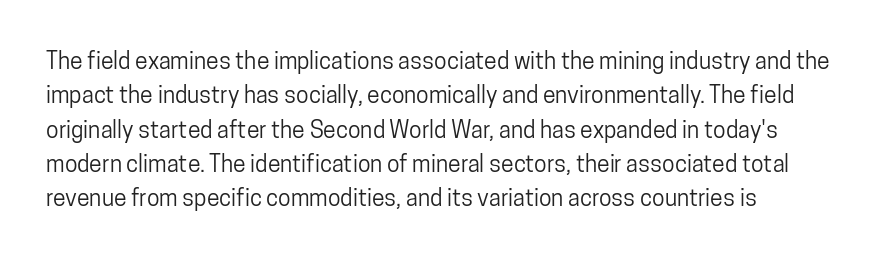
Q: Is the text italic (slanted)? A: No, it is upright.
Q: Is the text underlined? A: No.
Q: Is the spacing between letters normal or unusually wide? A: Normal.
Q: Is the spacing between lines tight, normal or loose? A: Normal.
